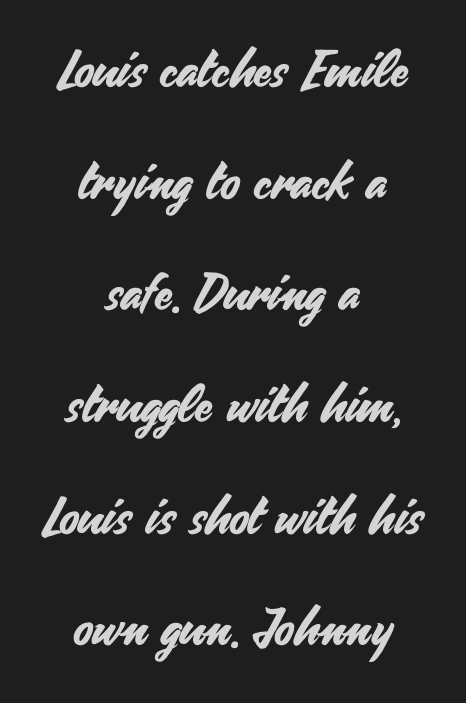
Q: Is the text italic (slanted)? A: Yes.
Q: Is the typeface a serif or a sans-serif typeface? A: Sans-serif.
Q: Is the text underlined? A: No.
Q: How is the paragraph aligned? A: Centered.
Q: Is the spacing between letters normal or unusually wide? A: Normal.
Q: Is the spacing between lines tight, normal or loose? A: Loose.
Q: Width (condensed, normal, or wide)? A: Normal.
Q: Stroke contrast? A: Medium.
Q: x-height? A: Small.
Q: Monospaced? A: No.
